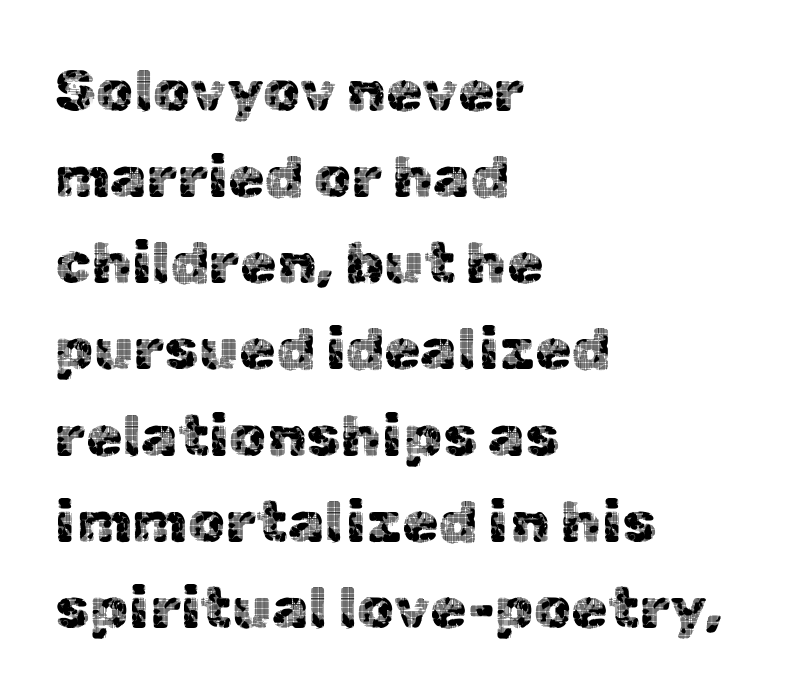
Q: Is the text italic (slanted)? A: No, it is upright.
Q: Is the typeface a serif or a sans-serif typeface? A: Sans-serif.
Q: Is the text underlined? A: No.
Q: How is the paragraph aligned? A: Left-aligned.
Q: Is the spacing between letters normal or unusually wide? A: Normal.
Q: Is the spacing between lines tight, normal or loose? A: Normal.
Q: Width (condensed, normal, or wide)? A: Normal.
Q: x-height? A: Medium.
Q: Monospaced? A: No.
